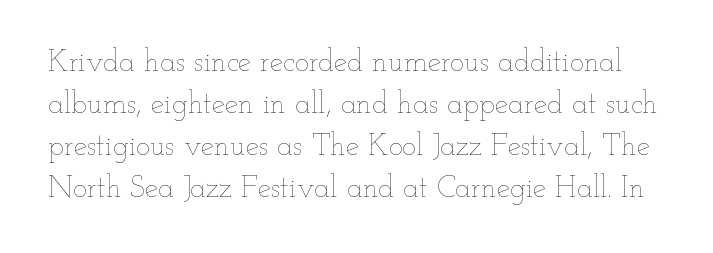
Q: Is the text bold? A: No.
Q: Is the text italic (slanted)? A: No, it is upright.
Q: Is the text underlined? A: No.
Q: Is the spacing between letters normal or unusually wide? A: Normal.
Q: Is the spacing between lines tight, normal or loose? A: Normal.
Q: Width (condensed, normal, or wide)? A: Wide.
Q: Stroke contrast? A: Low.
Q: x-height? A: Small.
Q: Monospaced? A: No.
